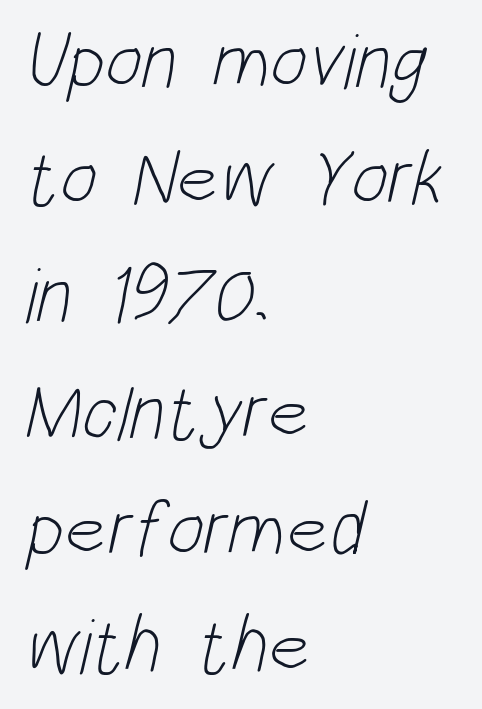
Type style note: lacks serifs. The gap between lines stays unmarked. The letters sit at their default tracking, neither squeezed nor spread. These lines are set flush left with a ragged right edge.
